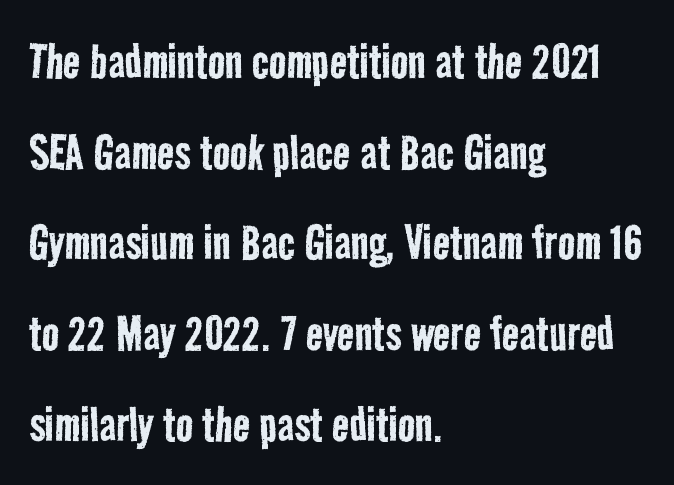
Short and long lines alike share a common starting point at left. This sample uses plain, unmodified letter spacing. You could not count columns in this text — the font is proportionally spaced. Bare-footed words on every line. Heaviness? Minimal to ordinary, like unemphasized prose. Quick note: interline space is typical.
